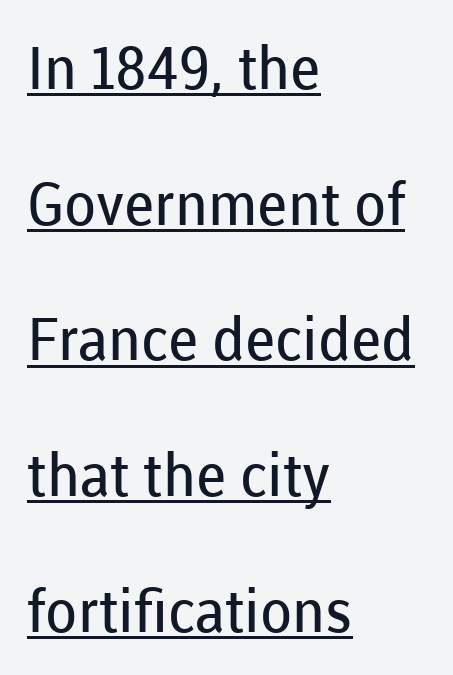
Q: Is the text bold? A: No.
Q: Is the text italic (slanted)? A: No, it is upright.
Q: Is the typeface a serif or a sans-serif typeface? A: Sans-serif.
Q: Is the text underlined? A: Yes.
Q: How is the paragraph aligned? A: Left-aligned.
Q: Is the spacing between letters normal or unusually wide? A: Normal.
Q: Is the spacing between lines tight, normal or loose? A: Loose.
Q: Width (condensed, normal, or wide)? A: Normal.
Q: Stroke contrast? A: Low.
Q: x-height? A: Medium.
Q: Monospaced? A: No.
